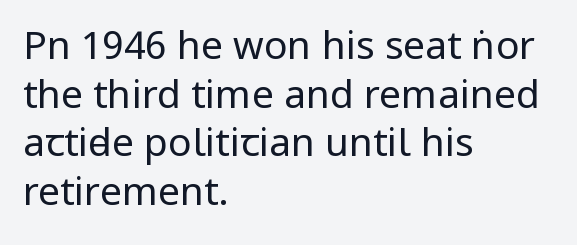
Q: Is the text bold? A: No.
Q: Is the text italic (slanted)? A: No, it is upright.
Q: Is the typeface a serif or a sans-serif typeface? A: Sans-serif.
Q: Is the text underlined? A: No.
Q: How is the paragraph aligned? A: Left-aligned.
Q: Is the spacing between letters normal or unusually wide? A: Normal.
Q: Is the spacing between lines tight, normal or loose? A: Normal.
Q: Width (condensed, normal, or wide)? A: Condensed.
Q: Stroke contrast? A: Low.
Q: x-height? A: Large.
Q: Monospaced? A: No.
